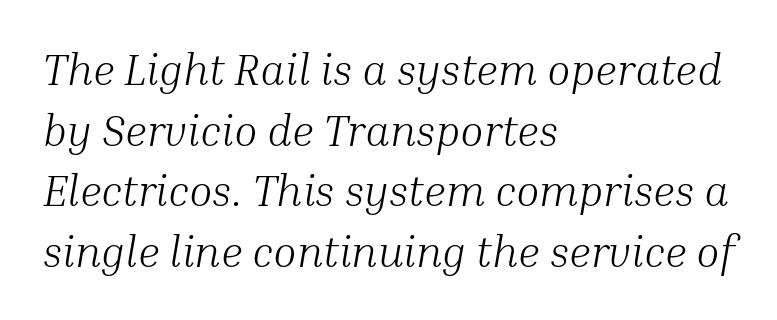
How would I describe the line gaps? Plain and ordinary. Just letters on the line, the space beneath them empty. This is not heavy type; no bold has been used. If you drew a ruler down the left edge, every line would touch it. Each letter's strokes conclude with small projecting serifs.
